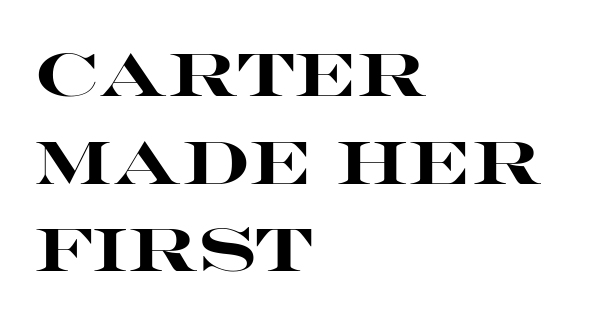
{"italic": "no", "bold": "yes", "weight": "heavy", "width": "wide", "stroke_contrast": "high", "x_height": "large", "monospaced": "no", "underline": "no", "align": "left", "line_spacing": "normal", "line_spacing_ratio": 1.46, "letter_spacing": "normal", "letter_spacing_em": 0.0, "glyph_px": 60}
